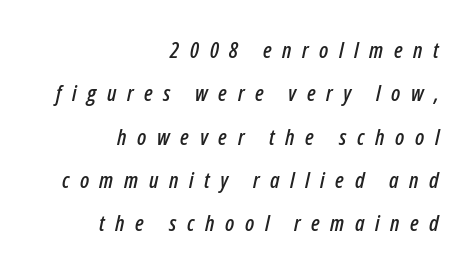
Q: Is the text italic (slanted)? A: Yes, it leans right by about 12 degrees.
Q: Is the text underlined? A: No.
Q: How is the paragraph aligned? A: Right-aligned.
Q: Is the spacing between letters normal or unusually wide? A: Unusually wide.
Q: Is the spacing between lines tight, normal or loose? A: Loose.
